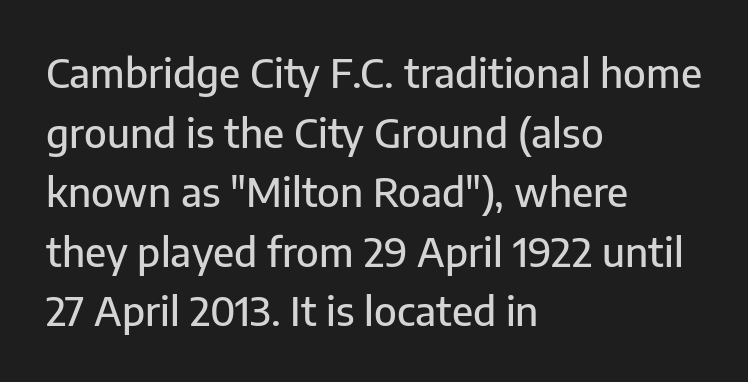
Q: Is the text italic (slanted)? A: No, it is upright.
Q: Is the typeface a serif or a sans-serif typeface? A: Sans-serif.
Q: Is the text underlined? A: No.
Q: How is the paragraph aligned? A: Left-aligned.
Q: Is the spacing between letters normal or unusually wide? A: Normal.
Q: Is the spacing between lines tight, normal or loose? A: Normal.
Q: Width (condensed, normal, or wide)? A: Normal.
Q: Stroke contrast? A: Low.
Q: x-height? A: Medium.
Q: Monospaced? A: No.
